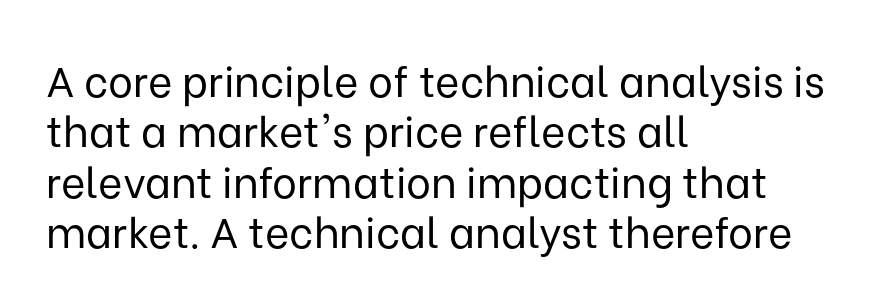
Q: Is the text bold? A: No.
Q: Is the text italic (slanted)? A: No, it is upright.
Q: Is the typeface a serif or a sans-serif typeface? A: Sans-serif.
Q: Is the text underlined? A: No.
Q: How is the paragraph aligned? A: Left-aligned.
Q: Is the spacing between letters normal or unusually wide? A: Normal.
Q: Width (condensed, normal, or wide)? A: Normal.
Q: Stroke contrast? A: Low.
Q: x-height? A: Medium.
Q: Monospaced? A: No.
